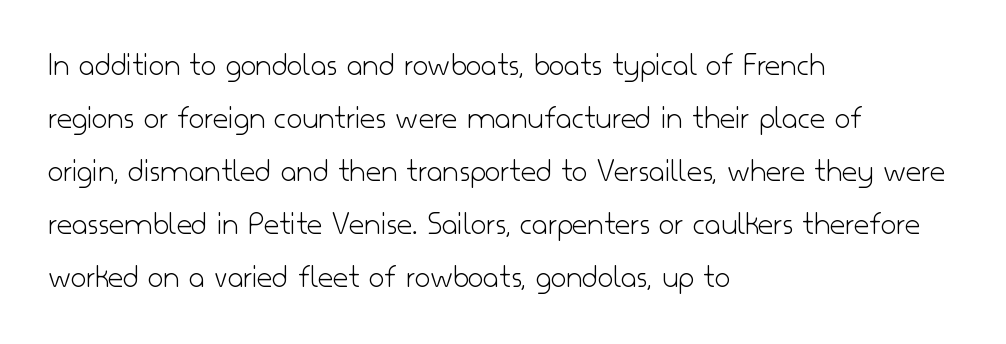
Descenders are the only things crossing below the line. A light-to-regular cut is what we see here. Do the characters align in a grid? No, the font is proportional. The specimen reads as upright at a glance.
